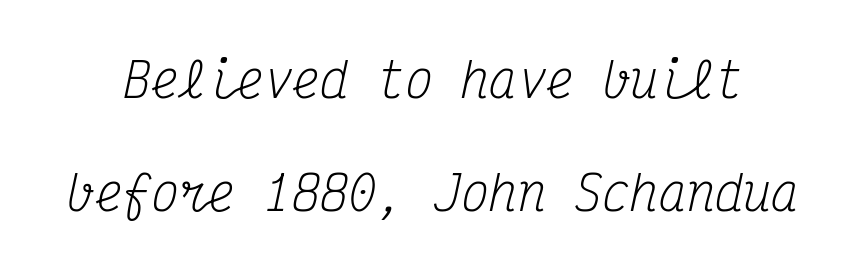
Plain, unruled lines of type. No extra tracking has been applied to these lines. The rendering uses typewriter-style spacing with identical character cells. The letterforms sit at book weight or below. Note: serifs present on the glyphs. Horizontal bands of white between lines are thick stripes.
